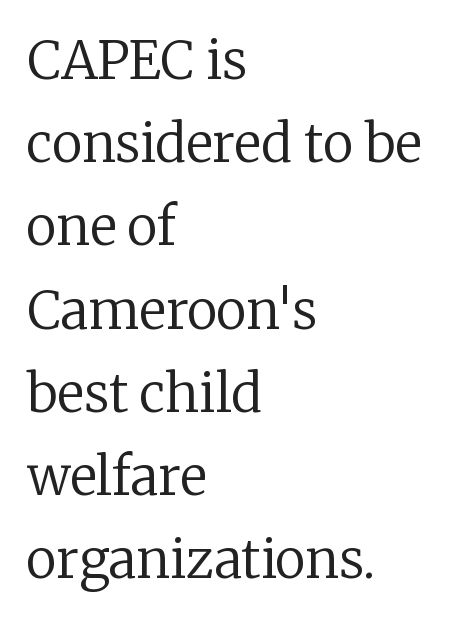
{"serif": "yes", "italic": "no", "bold": "no", "weight": "regular", "width": "normal", "stroke_contrast": "low", "x_height": "medium", "monospaced": "no", "underline": "no", "align": "left", "line_spacing": "normal", "line_spacing_ratio": 1.6, "letter_spacing": "normal", "letter_spacing_em": 0.0, "glyph_px": 52}
